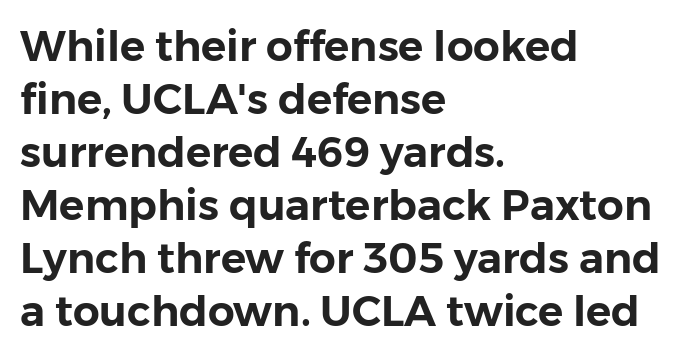
The image shows 42 px sans-serif type, upright; set left-aligned, normal line spacing (1.26x), normal letter spacing, not underlined; low stroke contrast and a medium x-height.
